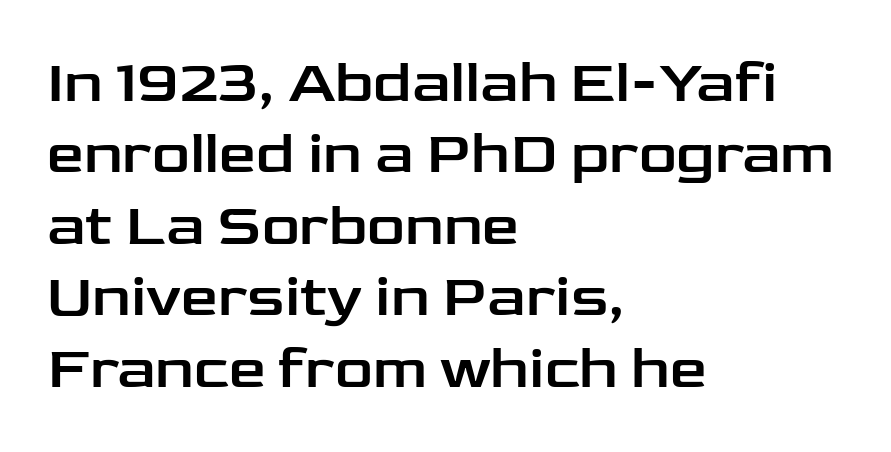
The image shows 59 px wide sans-serif type, upright; set left-aligned, line spacing 1.21x, normal letter spacing, not underlined; low stroke contrast and a medium x-height.
